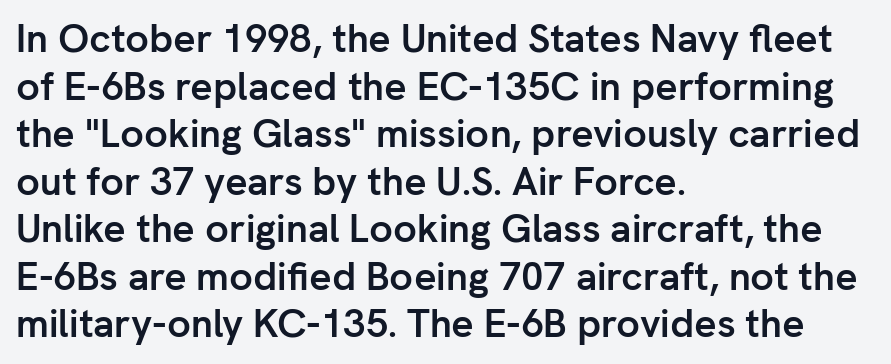
Q: Is the text bold? A: Yes.
Q: Is the text italic (slanted)? A: No, it is upright.
Q: Is the typeface a serif or a sans-serif typeface? A: Sans-serif.
Q: Is the text underlined? A: No.
Q: How is the paragraph aligned? A: Left-aligned.
Q: Is the spacing between letters normal or unusually wide? A: Normal.
Q: Width (condensed, normal, or wide)? A: Normal.
Q: Stroke contrast? A: Low.
Q: x-height? A: Medium.
Q: Monospaced? A: No.
